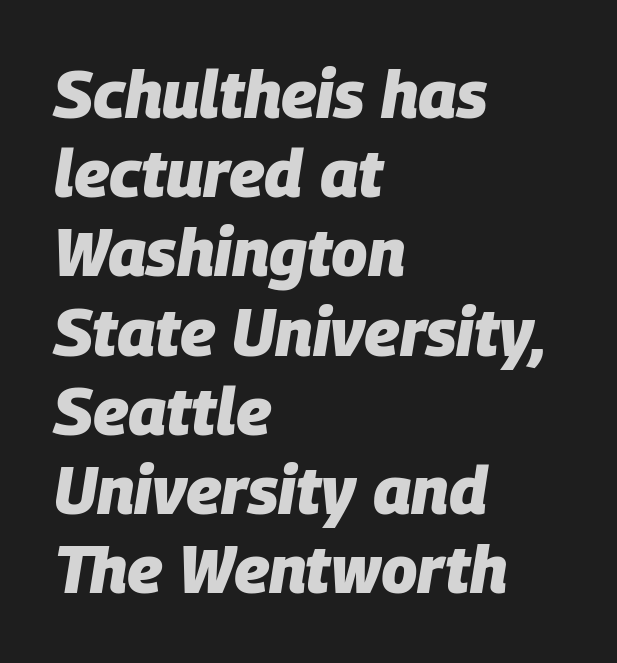
Q: Is the text bold? A: Yes.
Q: Is the text italic (slanted)? A: Yes, it leans right by about 9 degrees.
Q: Is the text underlined? A: No.
Q: How is the paragraph aligned? A: Left-aligned.
Q: Is the spacing between letters normal or unusually wide? A: Normal.
Q: Width (condensed, normal, or wide)? A: Normal.
Q: Stroke contrast? A: Low.
Q: x-height? A: Large.
Q: Monospaced? A: No.
